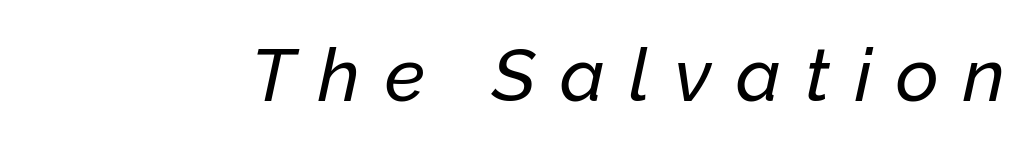
Q: Is the text italic (slanted)? A: Yes, it leans right by about 12 degrees.
Q: Is the text underlined? A: No.
Q: Is the spacing between letters normal or unusually wide? A: Unusually wide.
Q: Width (condensed, normal, or wide)? A: Normal.
Q: Stroke contrast? A: Low.
Q: x-height? A: Medium.
Q: Monospaced? A: No.
